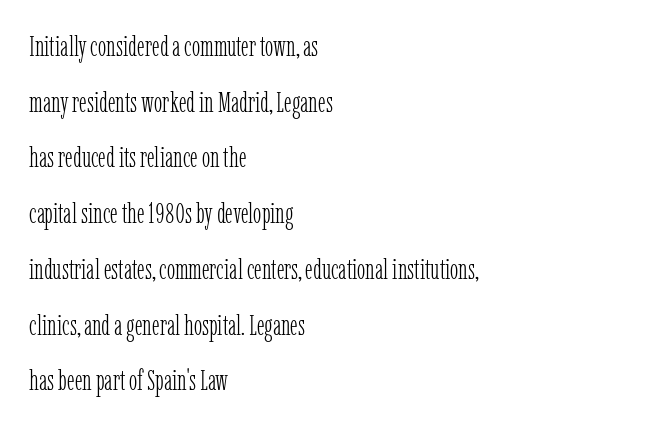
You could fit nearly another row in the gap between these rows. Casual observation: everything's shoved over to the left. Check where the strokes stop: tiny serifs finish them off. Bold? No — there's no thickening of the strokes. The rendering uses natural spacing where letterforms have individual widths. Letters rest on an invisible, unmarked baseline.
